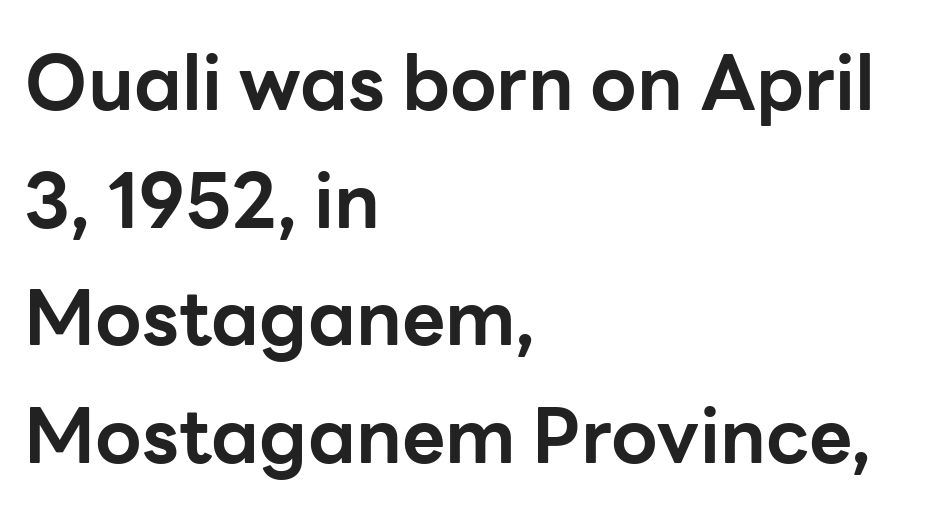
The image shows 75 px bold sans-serif type, upright; set left-aligned, normal line spacing (1.57x), normal letter spacing, not underlined; low stroke contrast and a medium x-height.
